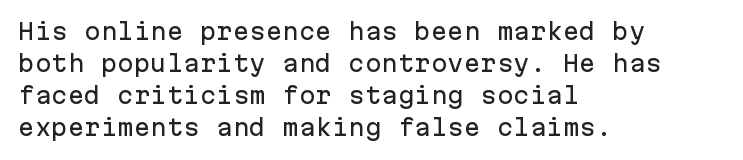
The image shows 22 px text type, upright; set left-aligned, normal line spacing (1.46x), normal letter spacing, not underlined.
